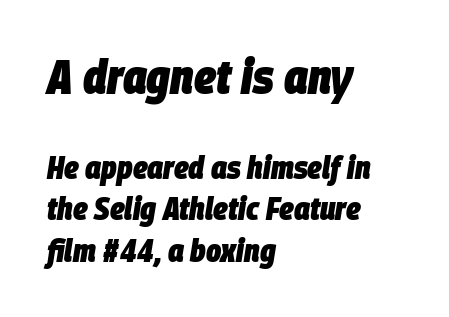
The designer left line spacing at the default. Yep, that's italic — everything's leaning. Tracking value appears to be zero — textbook default spacing. The more generous point size was reserved for the upper chunk. Every letter is thick-stroked: bold, no question.
